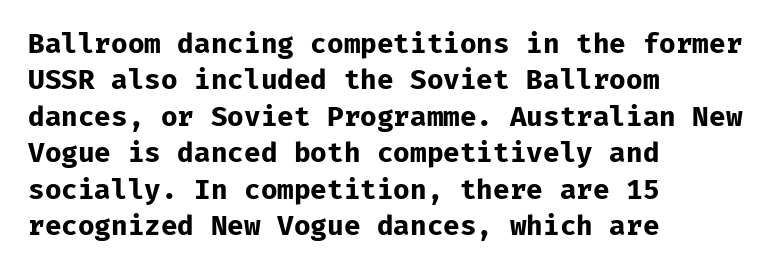
Q: Is the text bold? A: Yes.
Q: Is the text italic (slanted)? A: No, it is upright.
Q: Is the text underlined? A: No.
Q: How is the paragraph aligned? A: Left-aligned.
Q: Is the spacing between letters normal or unusually wide? A: Normal.
Q: Is the spacing between lines tight, normal or loose? A: Normal.
